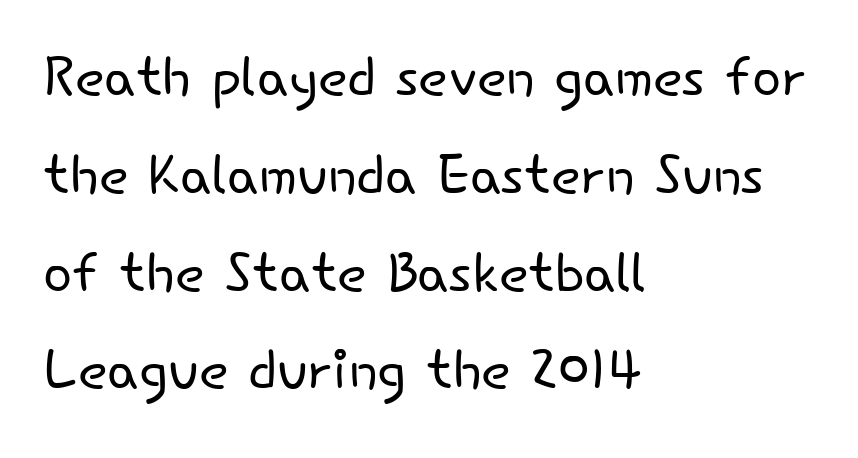
Q: Is the text bold? A: No.
Q: Is the text italic (slanted)? A: No, it is upright.
Q: Is the typeface a serif or a sans-serif typeface? A: Sans-serif.
Q: Is the text underlined? A: No.
Q: How is the paragraph aligned? A: Left-aligned.
Q: Is the spacing between letters normal or unusually wide? A: Normal.
Q: Is the spacing between lines tight, normal or loose? A: Normal.
Q: Width (condensed, normal, or wide)? A: Normal.
Q: Stroke contrast? A: Low.
Q: x-height? A: Small.
Q: Monospaced? A: No.
